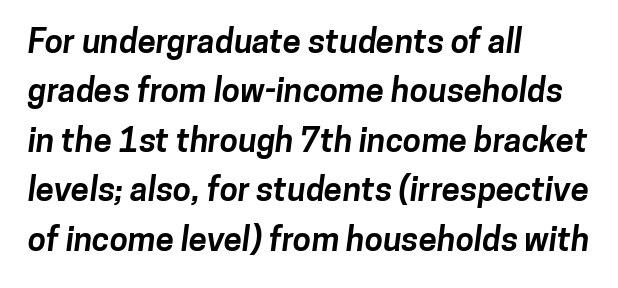
Q: Is the text bold? A: Yes.
Q: Is the typeface a serif or a sans-serif typeface? A: Sans-serif.
Q: Is the text underlined? A: No.
Q: How is the paragraph aligned? A: Left-aligned.
Q: Is the spacing between letters normal or unusually wide? A: Normal.
Q: Is the spacing between lines tight, normal or loose? A: Normal.
Q: Width (condensed, normal, or wide)? A: Normal.
Q: Stroke contrast? A: Low.
Q: x-height? A: Medium.
Q: Monospaced? A: No.
